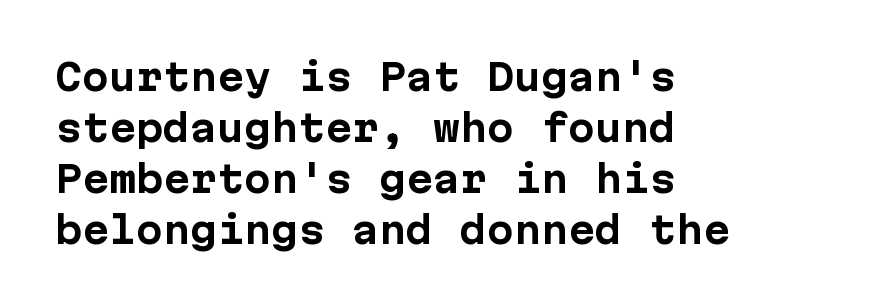
The letters sit at their default tracking, neither squeezed nor spread. This sample keeps an unexceptional amount of space between lines. Grotesque or geometric, the face here clearly has no serifs. Quick note: underline off.
